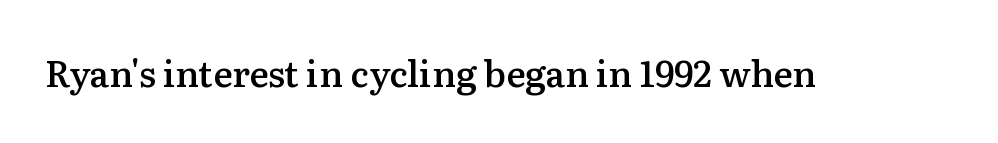
{"serif": "yes", "italic": "no", "bold": "semi", "weight": "semibold", "width": "normal", "stroke_contrast": "medium", "x_height": "medium", "monospaced": "no", "underline": "no", "letter_spacing": "normal", "letter_spacing_em": 0.0, "glyph_px": 36}
